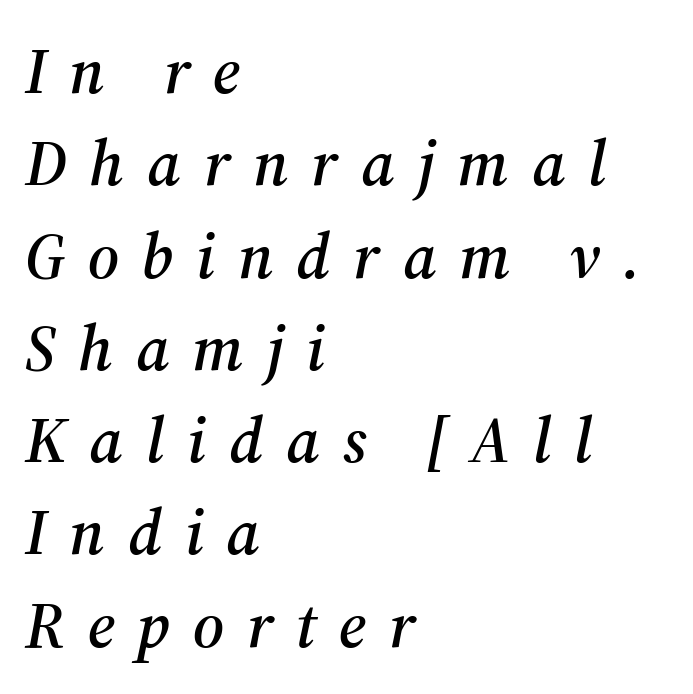
{"serif": "yes", "italic": "yes", "lean": "right", "slant_degrees": 12, "width": "normal", "stroke_contrast": "medium", "x_height": "medium", "monospaced": "no", "underline": "no", "align": "left", "line_spacing": "normal", "line_spacing_ratio": 1.42, "letter_spacing": "wide", "letter_spacing_em": 0.35, "glyph_px": 65}
